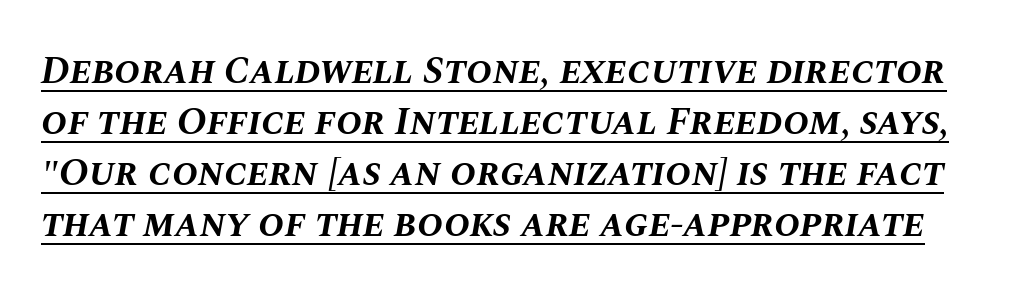
Honestly, the row spacing looks completely unremarkable. Looks like regular typesetting: each glyph gets only the width it needs. These characters rest on top of a visible drawn line. Notice how the stems are inclined rather than vertical — that's the hallmark of italics.
